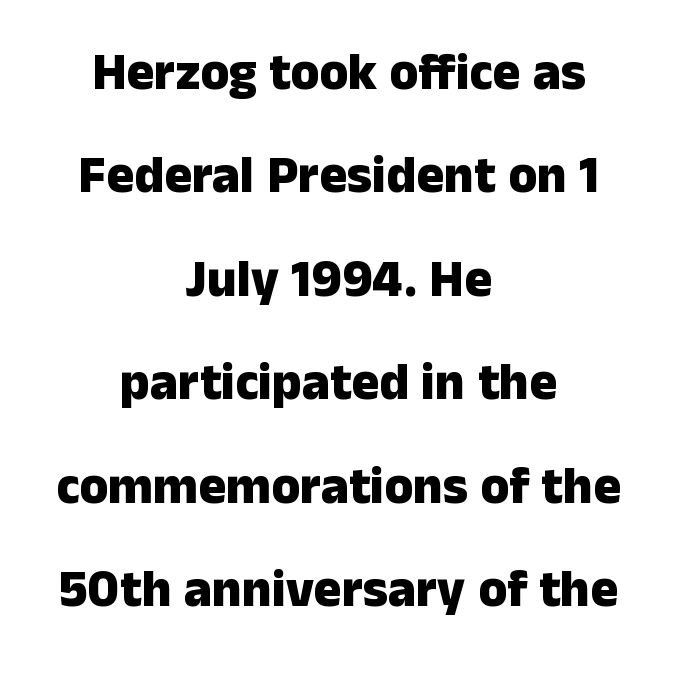
The image shows 52 px heavy sans-serif type, upright; set centered, loose line spacing (1.99x), normal letter spacing, not underlined; low stroke contrast and a medium x-height.
